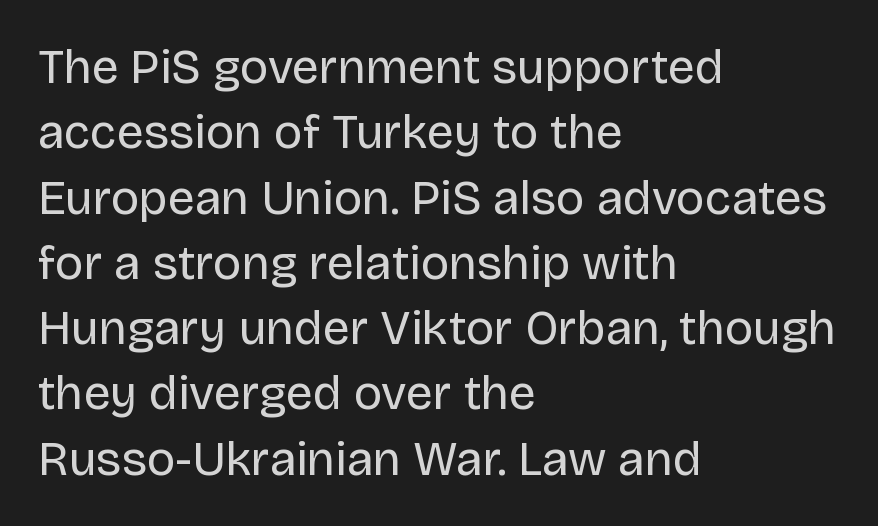
Default kerning and tracking; the words read as compact shapes. Notice how descenders clear the ascenders below comfortably — that's standard leading. A typesetter would label this face a sans. Do the characters align in a grid? No, the font is proportional.
